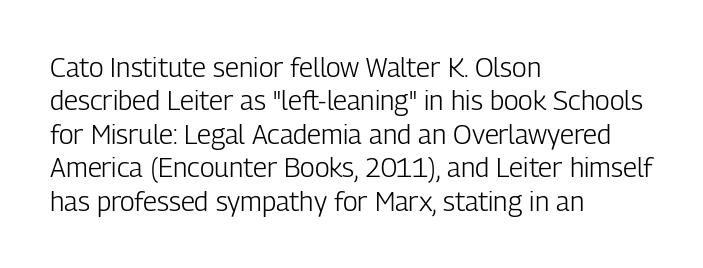
The image shows 27 px text type, upright; set left-aligned, line spacing 1.24x, normal letter spacing, not underlined.
